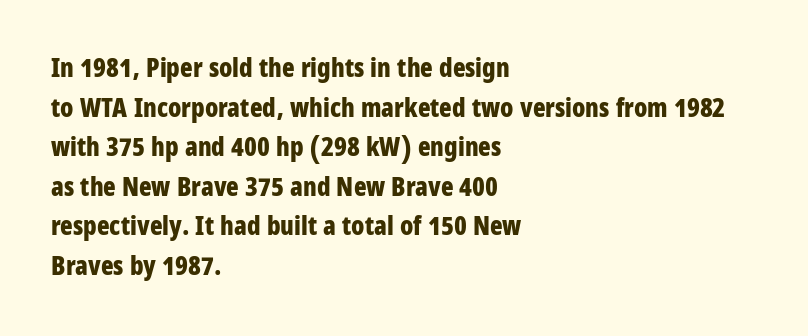
Q: Is the text bold? A: Yes.
Q: Is the text italic (slanted)? A: No, it is upright.
Q: Is the text underlined? A: No.
Q: How is the paragraph aligned? A: Left-aligned.
Q: Is the spacing between letters normal or unusually wide? A: Normal.
Q: Is the spacing between lines tight, normal or loose? A: Normal.
